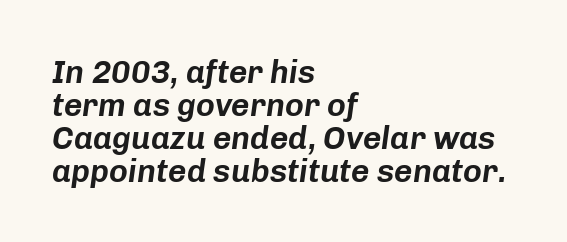
Q: Is the text italic (slanted)? A: Yes, it leans right by about 8 degrees.
Q: Is the text underlined? A: No.
Q: How is the paragraph aligned? A: Left-aligned.
Q: Is the spacing between letters normal or unusually wide? A: Normal.
Q: Is the spacing between lines tight, normal or loose? A: Tight.
Q: Width (condensed, normal, or wide)? A: Normal.
Q: Stroke contrast? A: Low.
Q: x-height? A: Medium.
Q: Monospaced? A: No.
